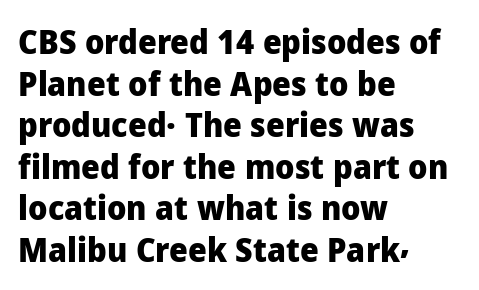
{"serif": "no", "italic": "no", "bold": "yes", "weight": "heavy", "width": "normal", "stroke_contrast": "low", "x_height": "medium", "monospaced": "no", "underline": "no", "align": "left", "line_spacing": "normal", "line_spacing_ratio": 1.26, "letter_spacing": "normal", "letter_spacing_em": 0.0, "glyph_px": 33}
